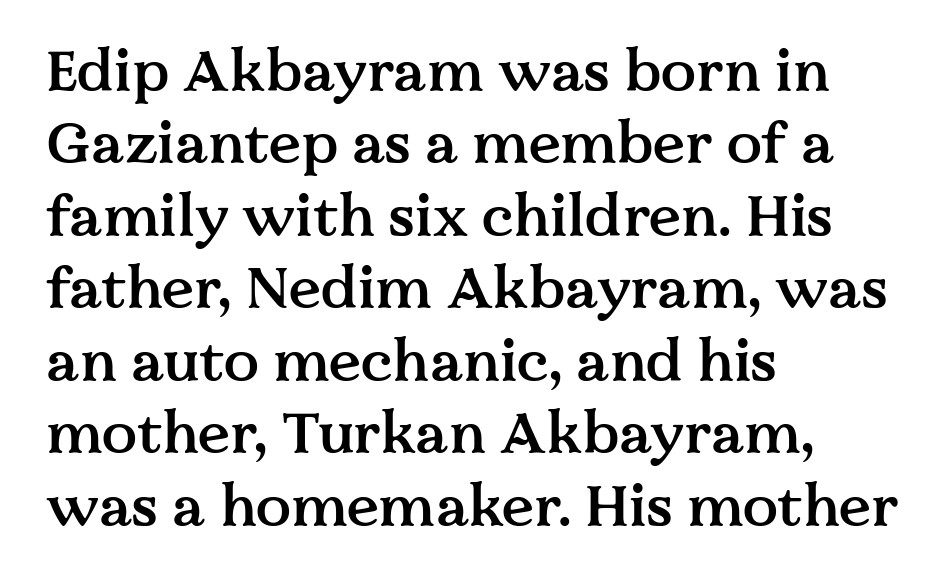
Q: Is the text bold? A: Semi-bold.
Q: Is the text italic (slanted)? A: No, it is upright.
Q: Is the typeface a serif or a sans-serif typeface? A: Serif.
Q: Is the text underlined? A: No.
Q: How is the paragraph aligned? A: Left-aligned.
Q: Is the spacing between letters normal or unusually wide? A: Normal.
Q: Is the spacing between lines tight, normal or loose? A: Normal.
Q: Width (condensed, normal, or wide)? A: Normal.
Q: Stroke contrast? A: Medium.
Q: x-height? A: Medium.
Q: Monospaced? A: No.
